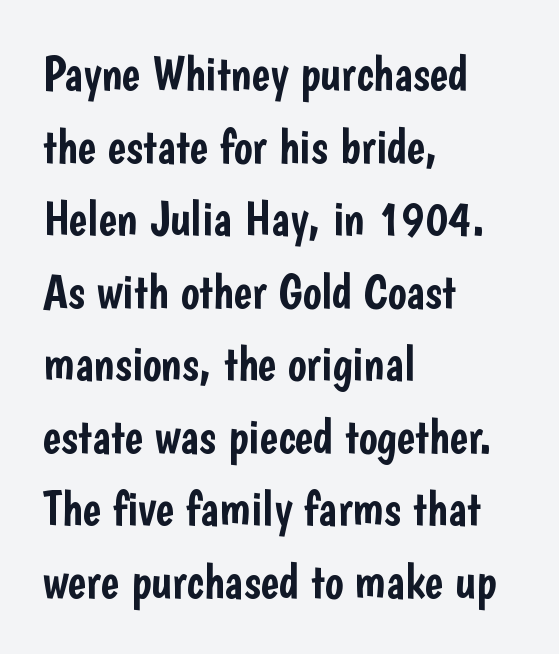
{"serif": "no", "italic": "no", "width": "condensed", "stroke_contrast": "low", "x_height": "medium", "monospaced": "no", "underline": "no", "align": "left", "line_spacing": "normal", "line_spacing_ratio": 1.48, "letter_spacing": "normal", "letter_spacing_em": 0.0, "glyph_px": 49}
